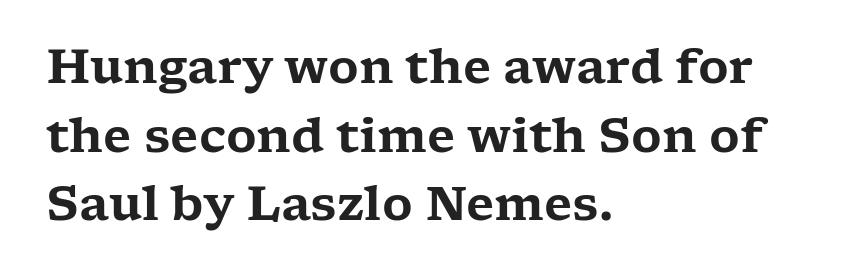
The image shows 47 px wide serif type, upright; set left-aligned, normal line spacing (1.46x), normal letter spacing, not underlined; low stroke contrast and a medium x-height.
